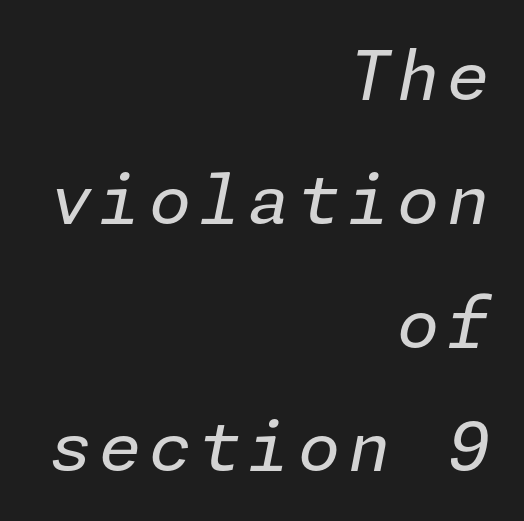
Q: Is the text bold? A: No.
Q: Is the text italic (slanted)? A: Yes, it leans right by about 11 degrees.
Q: Is the text underlined? A: No.
Q: How is the paragraph aligned? A: Right-aligned.
Q: Width (condensed, normal, or wide)? A: Normal.
Q: Stroke contrast? A: Low.
Q: x-height? A: Medium.
